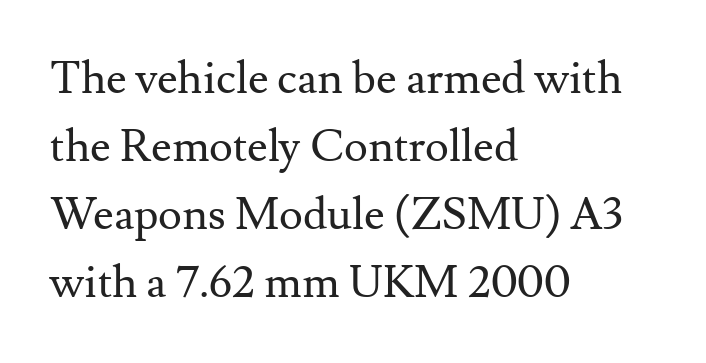
The image shows 45 px regular-weight serif type, upright; set left-aligned, normal line spacing (1.51x), normal letter spacing, not underlined; medium stroke contrast and a small x-height.
